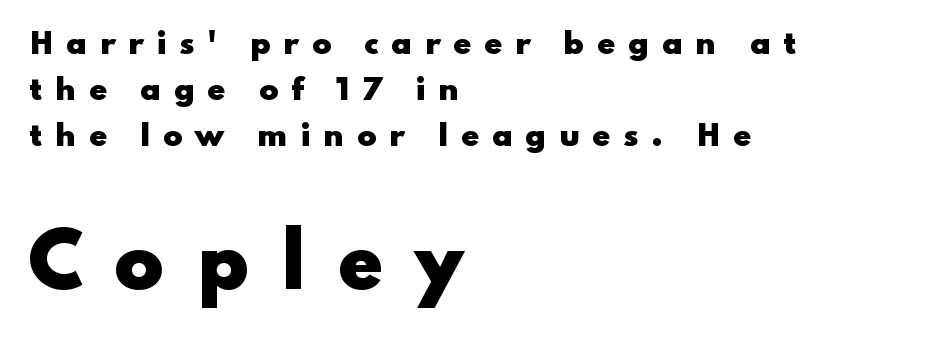
The image shows 73 px heavy, wide sans-serif type, upright; set left-aligned, normal line spacing (1.59x), unusually wide letter spacing (+0.43 em), not underlined; the second (bottom) block is 2.52x larger; low stroke contrast and a small x-height.
